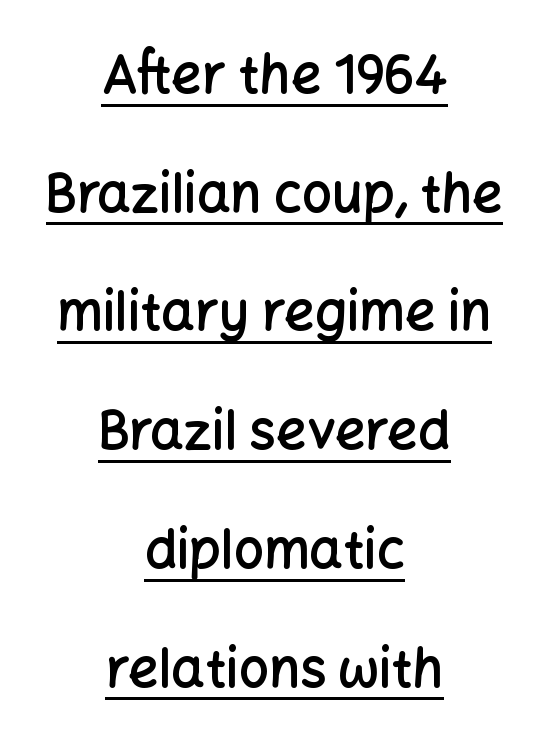
Varying glyph widths throughout — classic text-font behaviour. The typesetter chose a symmetrical, centered arrangement here. Is the letter spacing exaggerated? No — it looks like the ordinary default. Nope, no serifs anywhere on these letters. Bold? Not quite — semibold, heavier than regular but stopping short. Ascenders rise straight up at ninety degrees.
